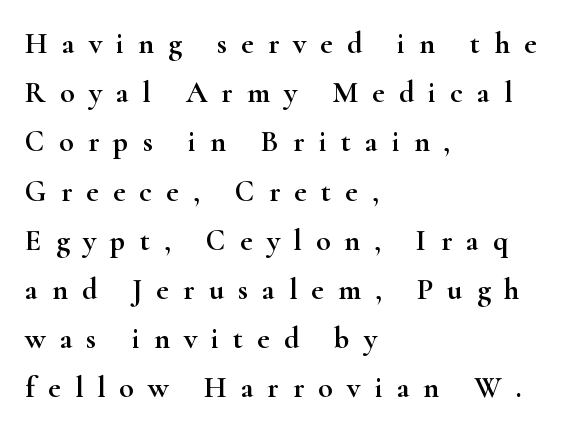
In terms of letterspacing, this is a distinctly airy, spread setting. Evenly set lines give the paragraph a standard silhouette. Spacing verdict: proportional, widths tailored to each character. Classification — serif.
